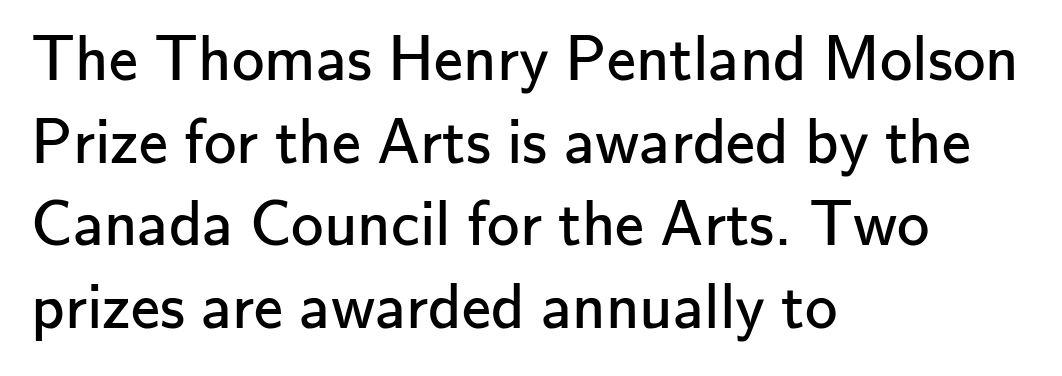
The image shows 65 px regular-weight sans-serif type, upright; set left-aligned, normal line spacing (1.27x), normal letter spacing, not underlined; low stroke contrast and a small x-height.
